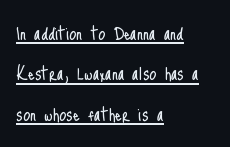
The image shows 22 px text type, upright; set left-aligned, line spacing 1.83x, normal letter spacing, underlined.
